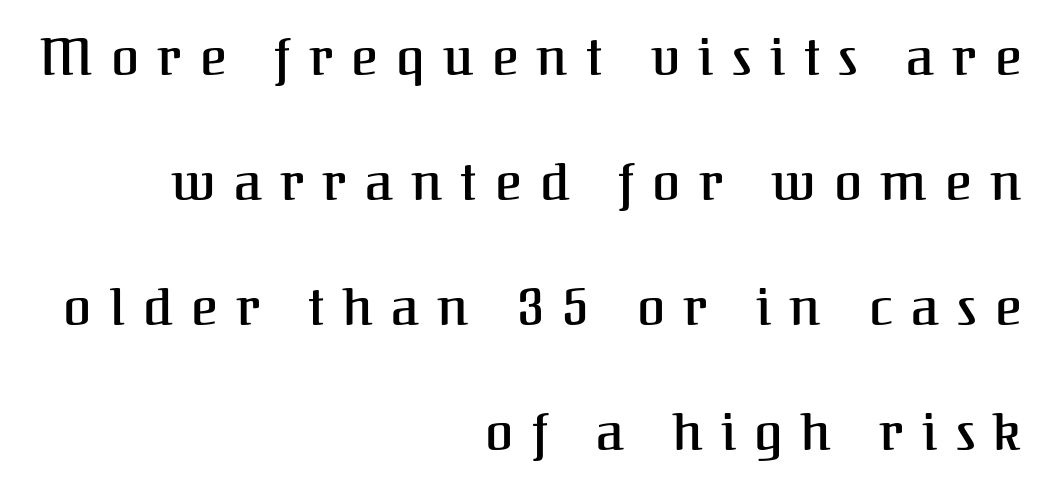
{"serif": "yes", "italic": "no", "width": "normal", "stroke_contrast": "medium", "x_height": "medium", "monospaced": "no", "underline": "no", "align": "right", "line_spacing": "loose", "line_spacing_ratio": 2.45, "letter_spacing": "wide", "letter_spacing_em": 0.36, "glyph_px": 51}
